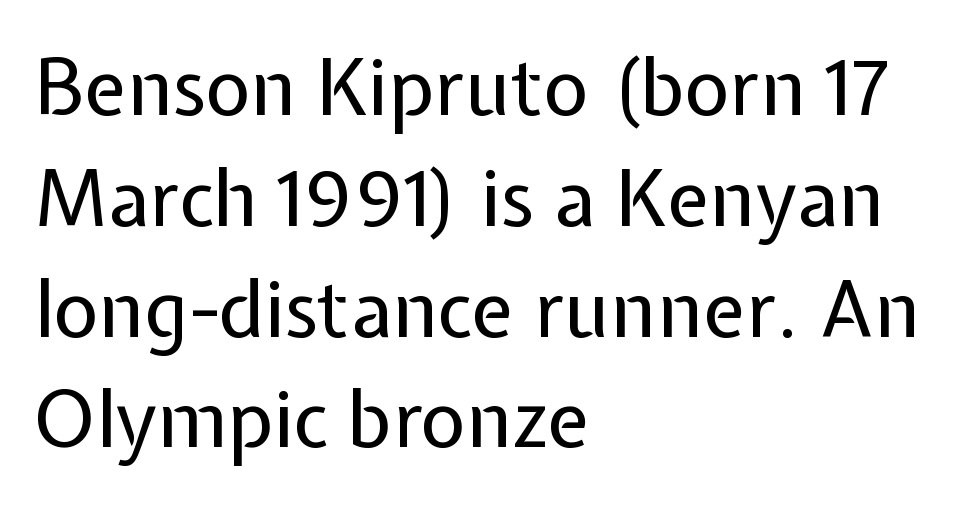
Q: Is the text bold? A: No.
Q: Is the text italic (slanted)? A: No, it is upright.
Q: Is the typeface a serif or a sans-serif typeface? A: Sans-serif.
Q: Is the text underlined? A: No.
Q: How is the paragraph aligned? A: Left-aligned.
Q: Is the spacing between letters normal or unusually wide? A: Normal.
Q: Is the spacing between lines tight, normal or loose? A: Normal.
Q: Width (condensed, normal, or wide)? A: Normal.
Q: Stroke contrast? A: Low.
Q: x-height? A: Medium.
Q: Monospaced? A: No.
